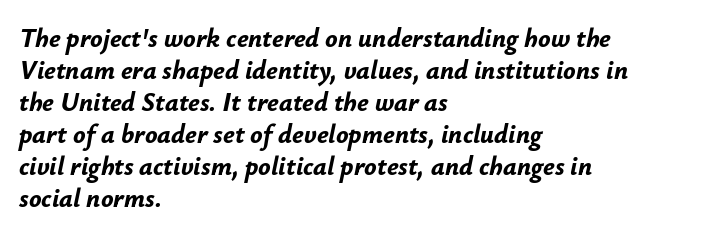
Q: Is the text bold? A: Yes.
Q: Is the text italic (slanted)? A: Yes, it leans right by about 12 degrees.
Q: Is the text underlined? A: No.
Q: How is the paragraph aligned? A: Left-aligned.
Q: Is the spacing between letters normal or unusually wide? A: Normal.
